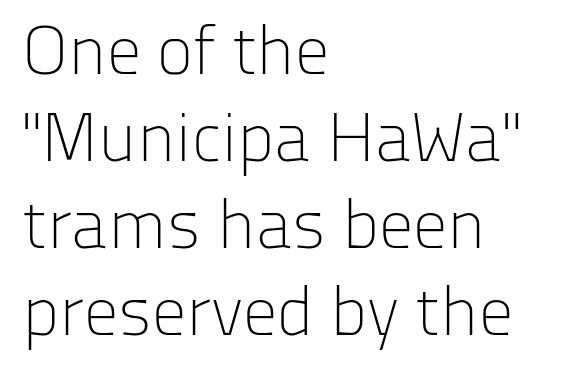
The image shows 69 px light sans-serif type, upright; set left-aligned, normal line spacing (1.26x), normal letter spacing, not underlined; low stroke contrast and a medium x-height.
